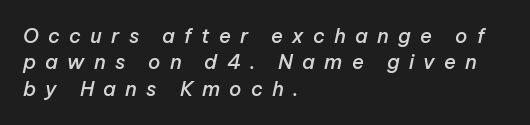
The image shows 20 px text type, italic (leaning right); set left-aligned, normal line spacing (1.32x), unusually wide letter spacing (+0.46 em), not underlined.
